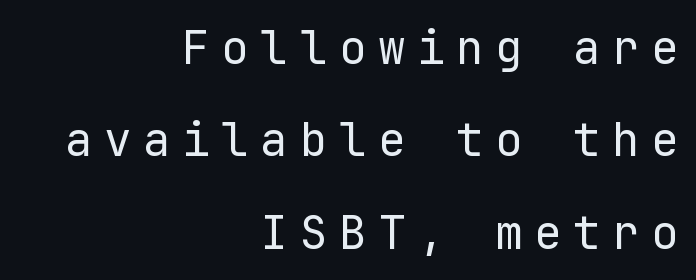
Q: Is the text bold? A: No.
Q: Is the text italic (slanted)? A: No, it is upright.
Q: Is the typeface a serif or a sans-serif typeface? A: Sans-serif.
Q: Is the text underlined? A: No.
Q: How is the paragraph aligned? A: Right-aligned.
Q: Is the spacing between letters normal or unusually wide? A: Unusually wide.
Q: Is the spacing between lines tight, normal or loose? A: Loose.
Q: Width (condensed, normal, or wide)? A: Normal.
Q: Stroke contrast? A: Low.
Q: x-height? A: Medium.
Q: Monospaced? A: Yes.
